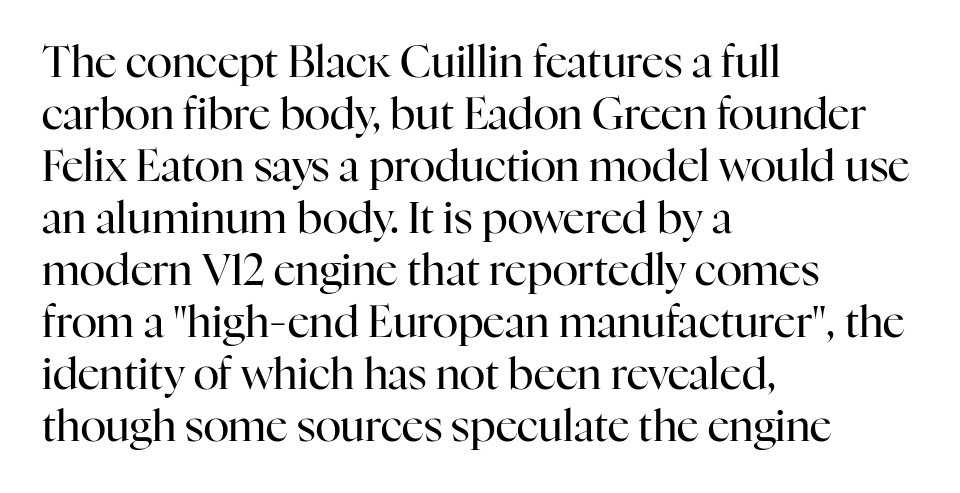
The image shows 43 px regular-weight serif type, upright; set left-aligned, line spacing 1.21x, normal letter spacing, not underlined; high stroke contrast and a medium x-height.
